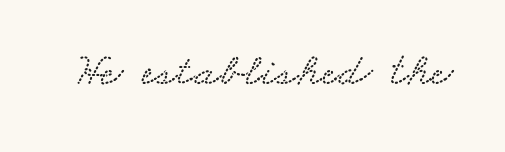
Q: Is the text underlined? A: No.
Q: Is the spacing between letters normal or unusually wide? A: Normal.
Q: Width (condensed, normal, or wide)? A: Wide.
Q: Stroke contrast? A: Low.
Q: x-height? A: Small.
Q: Monospaced? A: No.
